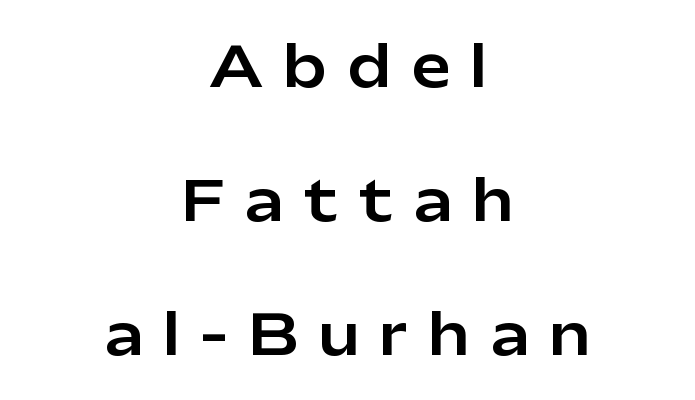
The passage shown is typeset with a sans-serif family. This sample has the flowing, uneven cadence of proportional lettering. The passage shown stacks its lines with a broad gap. A student would call this center alignment; a typographer would say set centered. Decoration check: the copy has no underline.
